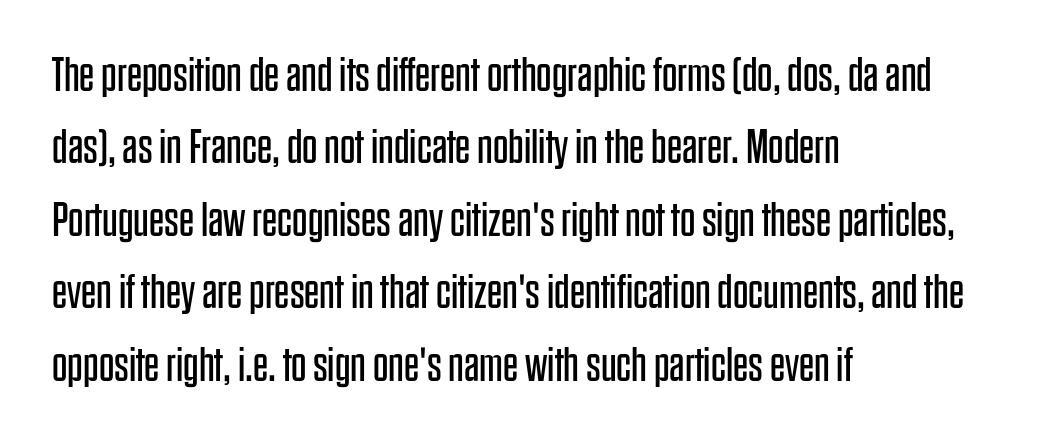
Q: Is the text bold? A: No.
Q: Is the text italic (slanted)? A: No, it is upright.
Q: Is the typeface a serif or a sans-serif typeface? A: Sans-serif.
Q: Is the text underlined? A: No.
Q: How is the paragraph aligned? A: Left-aligned.
Q: Is the spacing between letters normal or unusually wide? A: Normal.
Q: Is the spacing between lines tight, normal or loose? A: Normal.
Q: Width (condensed, normal, or wide)? A: Condensed.
Q: Stroke contrast? A: Low.
Q: x-height? A: Large.
Q: Monospaced? A: No.
